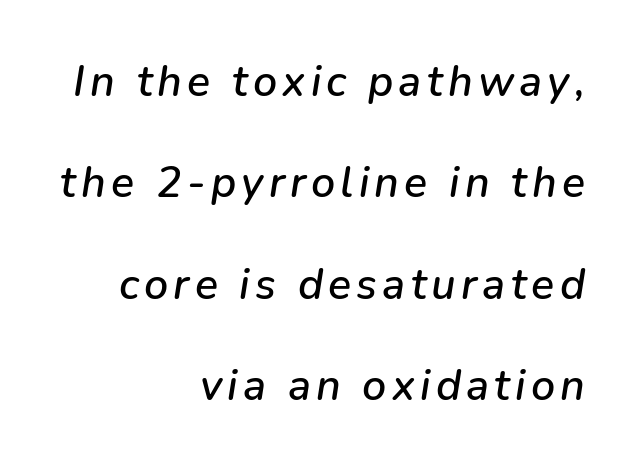
{"italic": "yes", "lean": "right", "slant_degrees": 9, "width": "normal", "stroke_contrast": "low", "x_height": "medium", "monospaced": "no", "underline": "no", "align": "right", "line_spacing": "loose", "line_spacing_ratio": 2.36, "glyph_px": 43}
